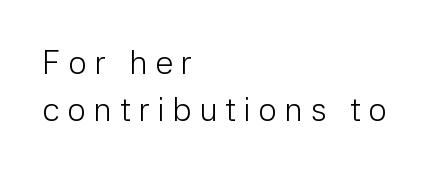
The image shows 33 px light sans-serif type, upright; set left-aligned, normal line spacing (1.43x), unusually wide letter spacing (+0.23 em), not underlined; low stroke contrast and a medium x-height.
